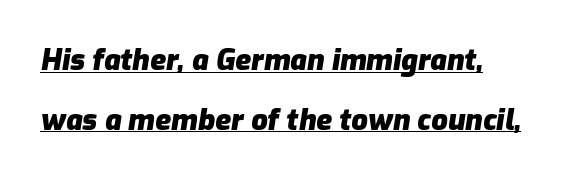
Heft: maximum for text — a bold. The passage is arranged the way most books set body copy — flush left. The rendering uses natural spacing where letterforms have individual widths. How are the letters spaced? Ordinarily, with no added tracking. A baseline rule has been typeset under these characters. Is the type slanted? Yes — the strokes lean at a clear angle.
